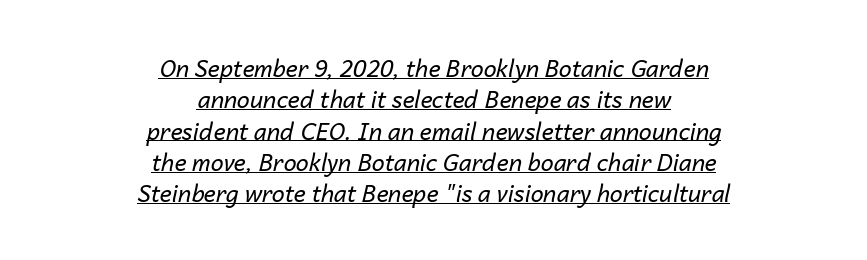
Like a heading marked for emphasis, these lines bear an underscore. Weight: not bold — regular or lighter. The lettering tilts uniformly, giving the passage an italic look. A student would call this center alignment; a typographer would say set centered. The tracking reads as untouched default to a designer's eye.
